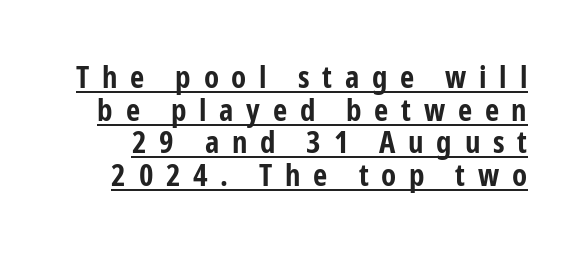
Q: Is the text bold? A: Yes.
Q: Is the text italic (slanted)? A: No, it is upright.
Q: Is the typeface a serif or a sans-serif typeface? A: Sans-serif.
Q: Is the text underlined? A: Yes.
Q: Is the spacing between letters normal or unusually wide? A: Unusually wide.
Q: Is the spacing between lines tight, normal or loose? A: Tight.
Q: Width (condensed, normal, or wide)? A: Condensed.
Q: Stroke contrast? A: Low.
Q: x-height? A: Medium.
Q: Monospaced? A: No.
